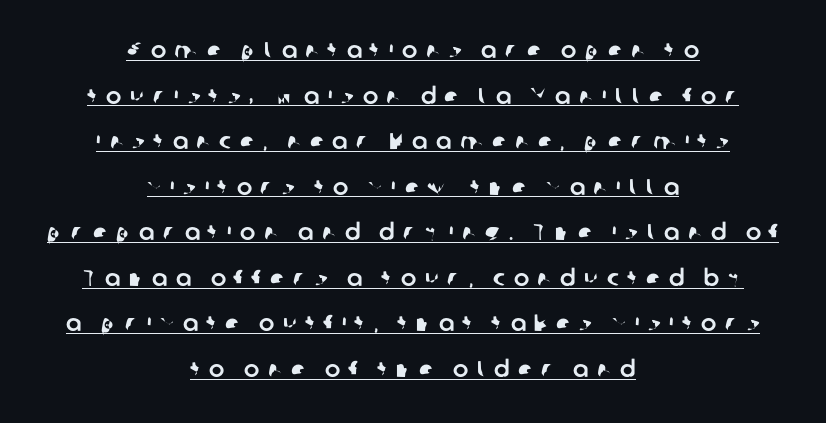
Q: Is the text underlined? A: Yes.
Q: How is the paragraph aligned? A: Centered.
Q: Is the spacing between letters normal or unusually wide? A: Unusually wide.
Q: Is the spacing between lines tight, normal or loose? A: Loose.
